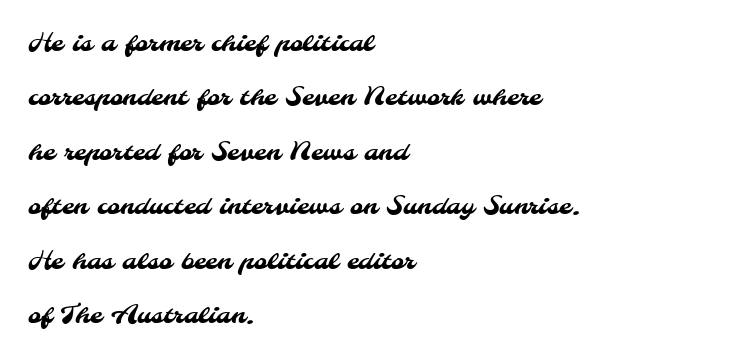
The image shows 25 px text type; set left-aligned, loose line spacing (2.18x), normal letter spacing, not underlined.
